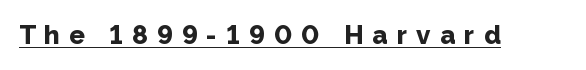
{"italic": "no", "bold": "yes", "underline": "yes", "letter_spacing": "wide", "letter_spacing_em": 0.35, "glyph_px": 26}
